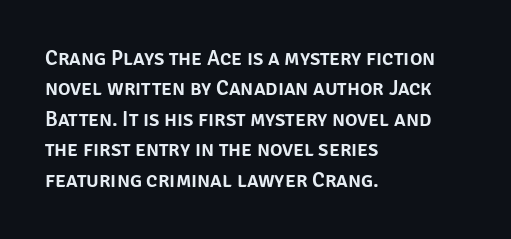
A bare baseline throughout the passage. This rendering uses left alignment, leaving the right contour irregular. Vertical strokes here are truly vertical. Glyph-to-glyph distance matches everyday printed text. If you measured baseline to baseline, you'd find a middling distance.
